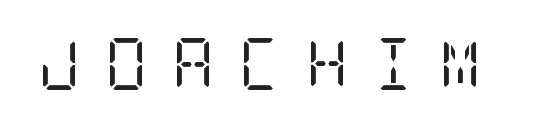
The image shows 52 px regular-weight, condensed serif type, upright; set unusually wide letter spacing (+0.47 em), not underlined; low stroke contrast and a large x-height.
